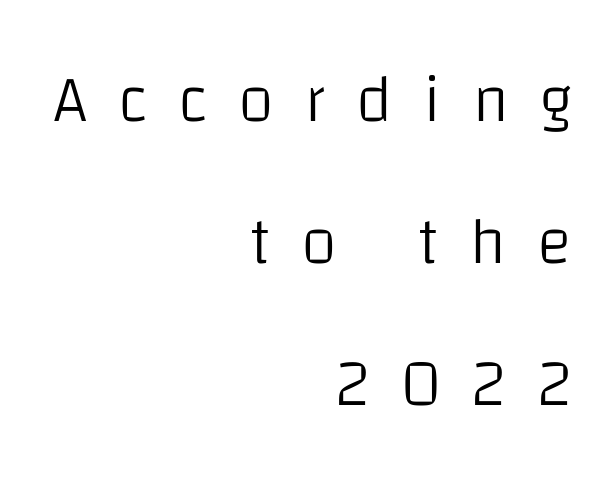
{"serif": "no", "italic": "no", "bold": "no", "weight": "light", "width": "normal", "stroke_contrast": "low", "x_height": "large", "monospaced": "no", "underline": "no", "align": "right", "line_spacing": "loose", "line_spacing_ratio": 2.15, "letter_spacing": "wide", "letter_spacing_em": 0.46, "glyph_px": 66}
